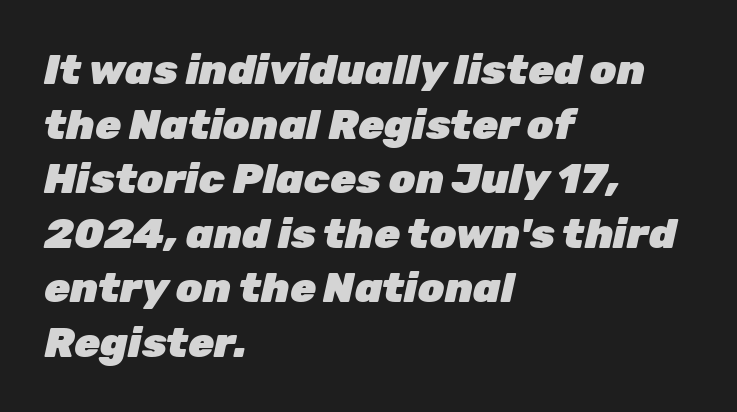
Q: Is the text bold? A: Yes.
Q: Is the text italic (slanted)? A: Yes, it leans right by about 12 degrees.
Q: Is the text underlined? A: No.
Q: How is the paragraph aligned? A: Left-aligned.
Q: Is the spacing between letters normal or unusually wide? A: Normal.
Q: Is the spacing between lines tight, normal or loose? A: Normal.
Q: Width (condensed, normal, or wide)? A: Normal.
Q: Stroke contrast? A: Low.
Q: x-height? A: Medium.
Q: Monospaced? A: No.
